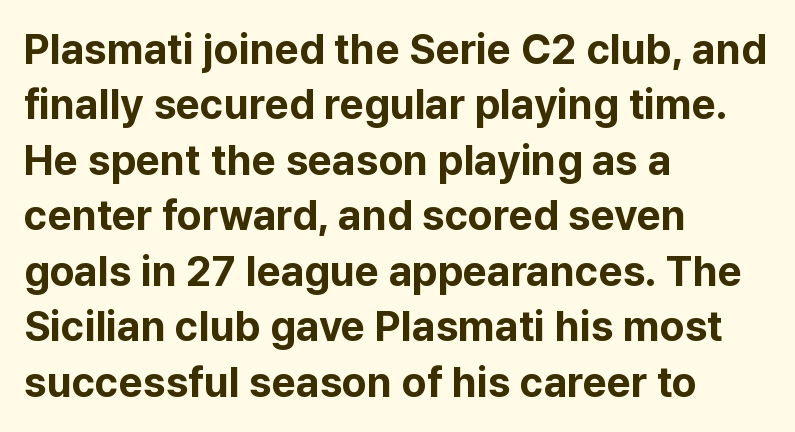
The image shows 42 px bold sans-serif type, upright; set left-aligned, normal line spacing (1.32x), normal letter spacing, not underlined; low stroke contrast and a medium x-height.
